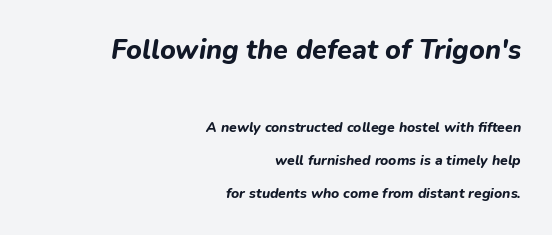
{"italic": "yes", "lean": "right", "slant_degrees": 9, "bold": "yes", "underline": "no", "align": "right", "line_spacing": "loose", "line_spacing_ratio": 2.38, "letter_spacing": "normal", "letter_spacing_em": 0.0, "larger_block": "first", "size_ratio": 1.93, "glyph_px": 27}
